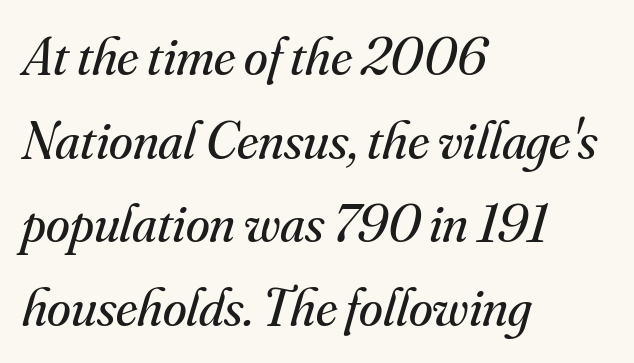
The image shows 54 px regular-weight serif type, italic (leaning right); set left-aligned, normal line spacing (1.55x), normal letter spacing, not underlined; medium stroke contrast and a small x-height.
